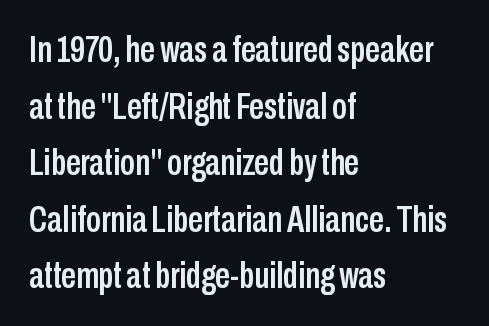
What kind of face is this? One without serifs — a sans. Ascenders rise straight up at ninety degrees. Words appear dense and cohesive because spacing is normal. Each letter keeps its own natural width here, so spacing adapts to shape. This rendering uses left alignment, leaving the right contour irregular.
